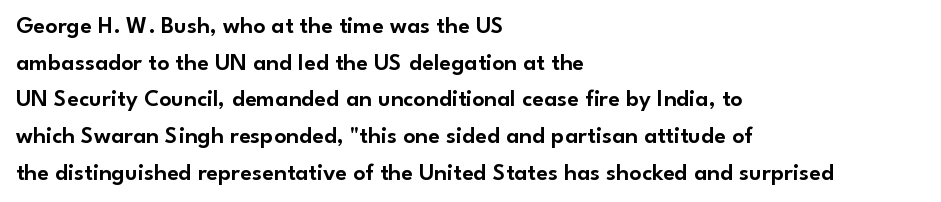
Q: Is the text italic (slanted)? A: No, it is upright.
Q: Is the text underlined? A: No.
Q: How is the paragraph aligned? A: Left-aligned.
Q: Is the spacing between letters normal or unusually wide? A: Normal.
Q: Is the spacing between lines tight, normal or loose? A: Normal.
